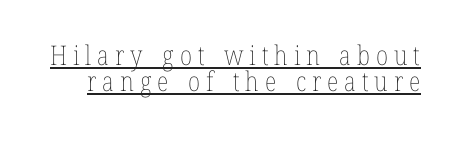
Every character sits straight up, as roman type does. Weight: regular or lighter. The vertical gap from one line to the next is small. Quick note: underline on. You could only call the tracking loose — the letters float apart.
